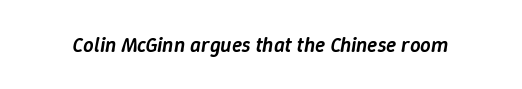
The image shows 21 px text type, italic (leaning right); set normal letter spacing, not underlined.
